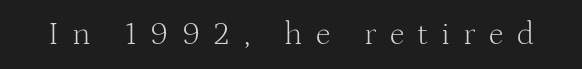
Q: Is the text bold? A: No.
Q: Is the text italic (slanted)? A: No, it is upright.
Q: Is the typeface a serif or a sans-serif typeface? A: Serif.
Q: Is the text underlined? A: No.
Q: Is the spacing between letters normal or unusually wide? A: Unusually wide.
Q: Width (condensed, normal, or wide)? A: Normal.
Q: Stroke contrast? A: Medium.
Q: x-height? A: Medium.
Q: Monospaced? A: No.
